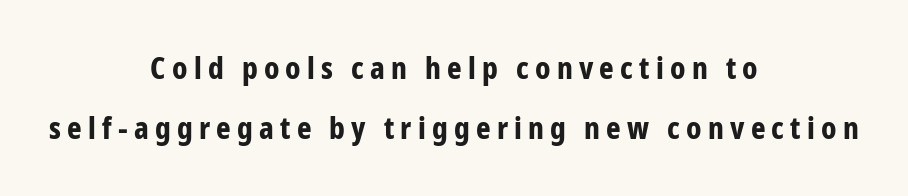
This rendering employs a face without finishing strokes, i.e., a sans-serif. The paragraph shown floats in the horizontal middle. Baseline-to-baseline distance is far greater than the letter height. Underlining? Definitely not there. What stands out about the letter spacing? Its width — letters are far apart.
